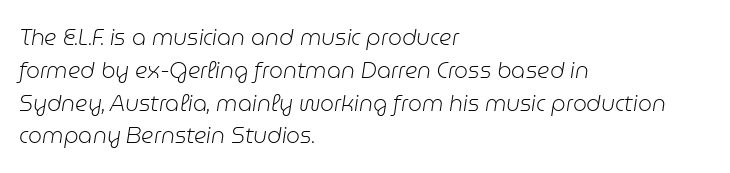
Summary of weight: not heavy and not bold. The line-height multiplier appears to be the usual default. Line beginnings align vertically; line endings do not. Does extra space separate the letters? No, they use regular spacing. Check under the words: just untouched page. A typesetter would mark this as italic.
